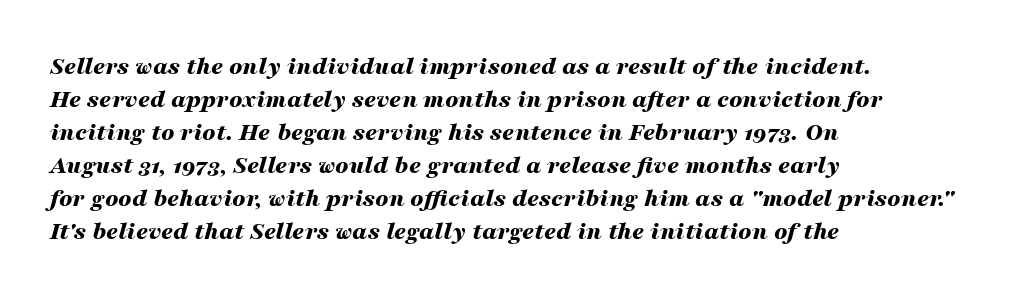
The image shows 26 px bold type, italic (leaning right); set left-aligned, normal line spacing (1.27x), normal letter spacing, not underlined.
